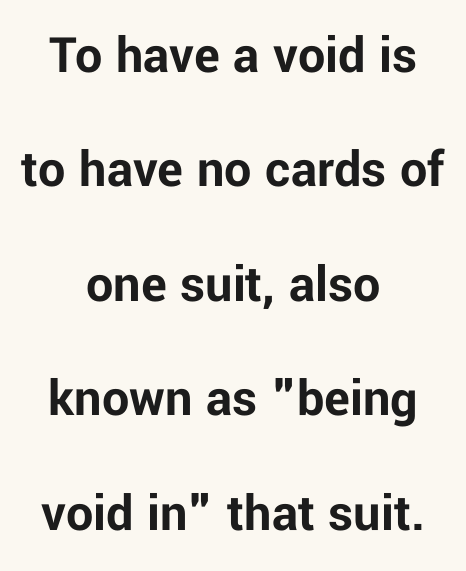
{"serif": "no", "italic": "no", "bold": "yes", "weight": "bold", "width": "normal", "stroke_contrast": "low", "x_height": "medium", "monospaced": "no", "underline": "no", "align": "center", "line_spacing": "loose", "line_spacing_ratio": 2.12, "letter_spacing": "normal", "letter_spacing_em": 0.0, "glyph_px": 54}
